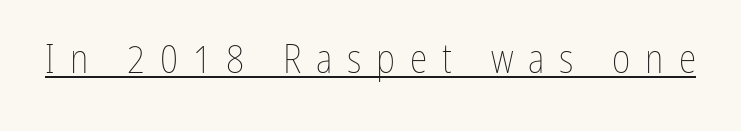
Q: Is the text bold? A: No.
Q: Is the text italic (slanted)? A: No, it is upright.
Q: Is the text underlined? A: Yes.
Q: Is the spacing between letters normal or unusually wide? A: Unusually wide.
Q: Width (condensed, normal, or wide)? A: Condensed.
Q: Stroke contrast? A: Low.
Q: x-height? A: Medium.
Q: Monospaced? A: No.
